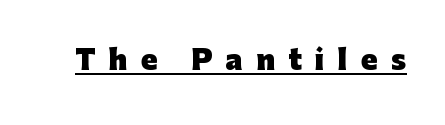
The image shows 27 px bold type, upright; set unusually wide letter spacing (+0.5 em), underlined.
